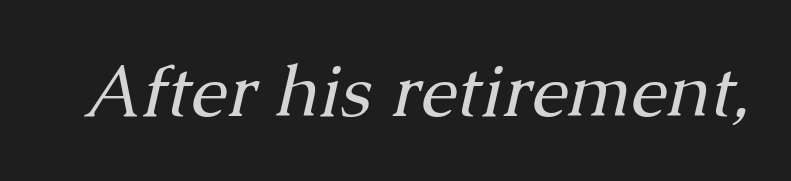
The image shows 73 px regular-weight serif type, italic (leaning right); set normal letter spacing, not underlined; medium stroke contrast and a medium x-height.
